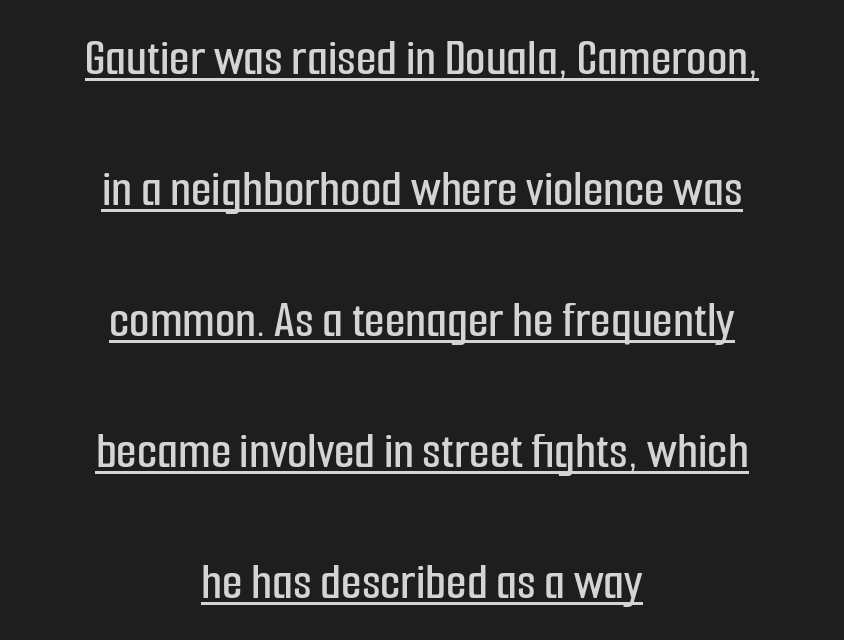
{"serif": "no", "italic": "no", "width": "condensed", "stroke_contrast": "low", "x_height": "medium", "monospaced": "no", "underline": "yes", "align": "center", "line_spacing": "loose", "line_spacing_ratio": 2.47, "letter_spacing": "normal", "letter_spacing_em": 0.0, "glyph_px": 53}
